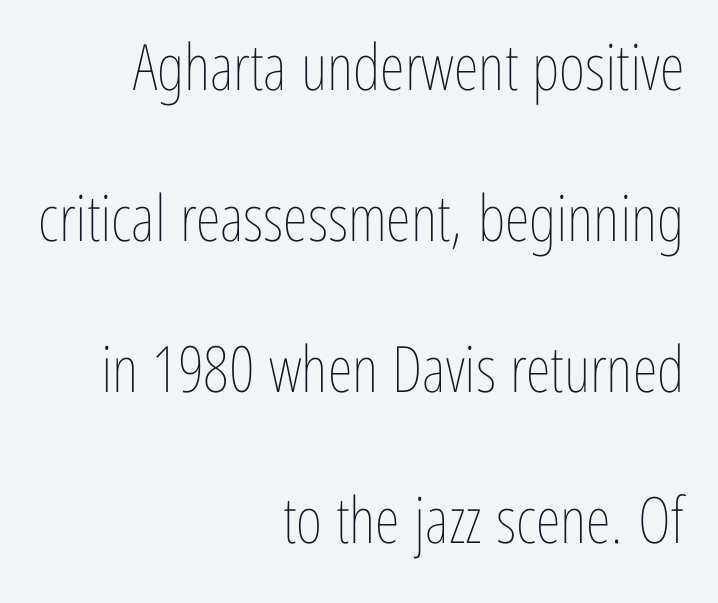
Q: Is the text bold? A: No.
Q: Is the text italic (slanted)? A: No, it is upright.
Q: Is the text underlined? A: No.
Q: How is the paragraph aligned? A: Right-aligned.
Q: Is the spacing between letters normal or unusually wide? A: Normal.
Q: Is the spacing between lines tight, normal or loose? A: Loose.
Q: Width (condensed, normal, or wide)? A: Condensed.
Q: Stroke contrast? A: Low.
Q: x-height? A: Medium.
Q: Monospaced? A: No.
